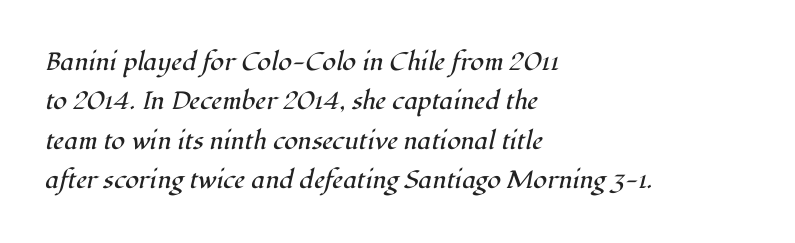
Any mark beneath the type? The region is blank. Line beginnings align vertically; line endings do not. The face used here is rendered with its standard letterfit. The face used here has a pronounced slope to its letters. Summary of weight: not heavy and not bold. The rows are spaced the way most documents space them.
